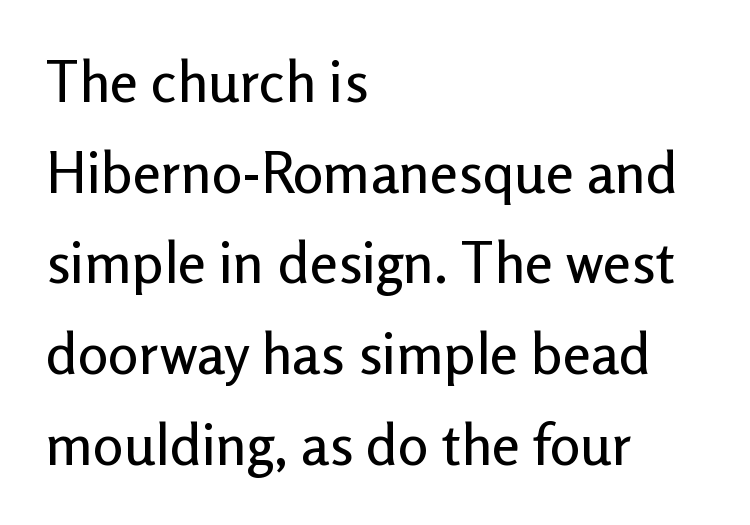
{"serif": "no", "italic": "no", "width": "normal", "stroke_contrast": "low", "x_height": "medium", "monospaced": "no", "underline": "no", "align": "left", "line_spacing": "normal", "line_spacing_ratio": 1.59, "letter_spacing": "normal", "letter_spacing_em": 0.0, "glyph_px": 57}
